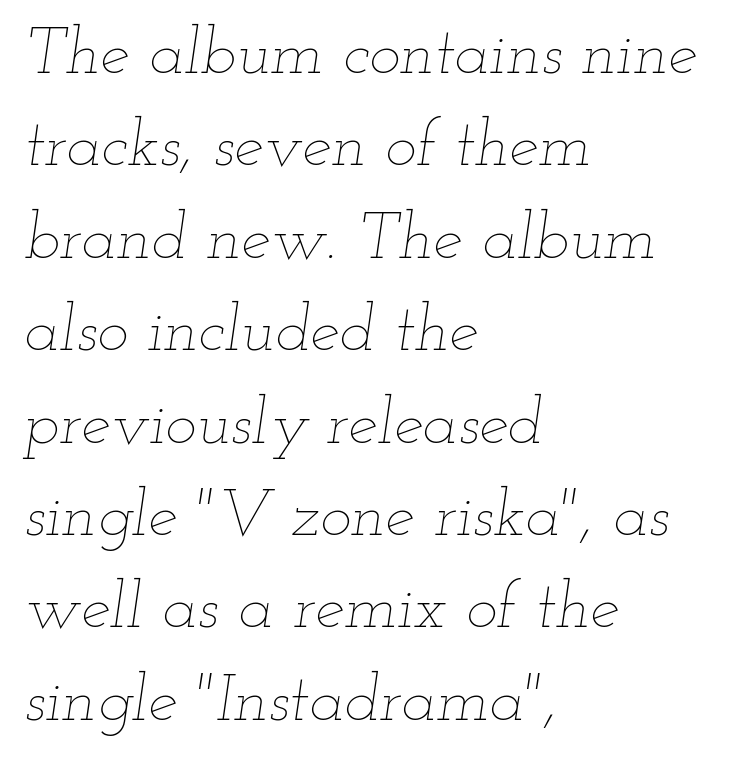
Q: Is the text bold? A: No.
Q: Is the text italic (slanted)? A: Yes, it leans right by about 12 degrees.
Q: Is the text underlined? A: No.
Q: How is the paragraph aligned? A: Left-aligned.
Q: Is the spacing between letters normal or unusually wide? A: Normal.
Q: Is the spacing between lines tight, normal or loose? A: Normal.
Q: Width (condensed, normal, or wide)? A: Wide.
Q: Stroke contrast? A: Low.
Q: x-height? A: Small.
Q: Monospaced? A: No.
